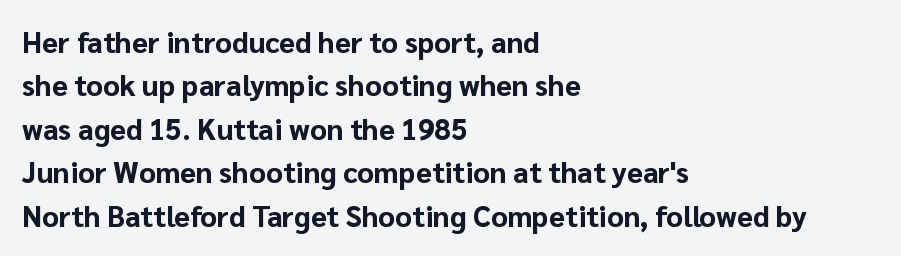
The image shows 29 px bold sans-serif type, upright; set left-aligned, normal line spacing (1.5x), normal letter spacing, not underlined; low stroke contrast and a medium x-height.
